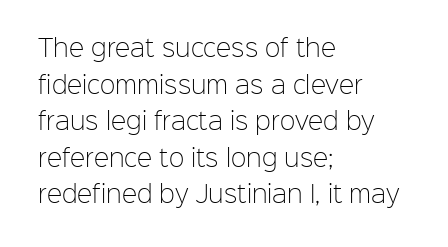
{"italic": "no", "bold": "no", "underline": "no", "align": "left", "line_spacing": "normal", "line_spacing_ratio": 1.59, "letter_spacing": "normal", "letter_spacing_em": 0.0, "glyph_px": 23}
